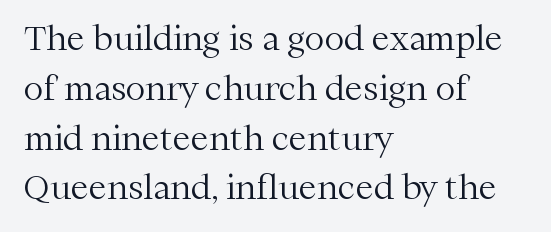
The image shows 33 px light serif type, upright; set left-aligned, normal line spacing (1.51x), normal letter spacing, not underlined; medium stroke contrast and a medium x-height.
